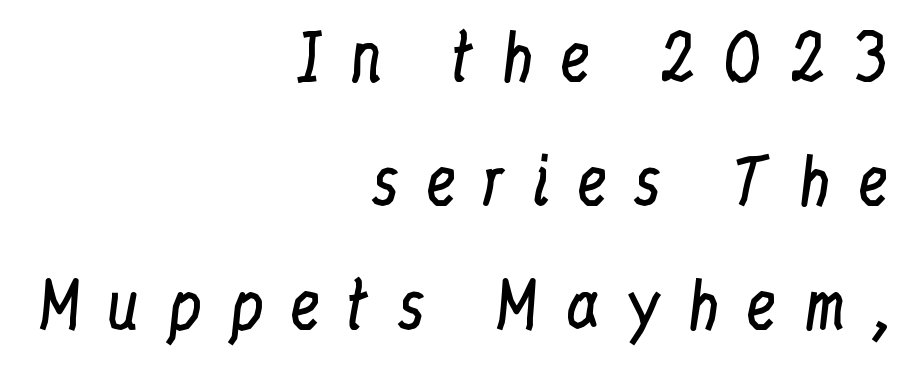
{"serif": "yes", "bold": "no", "weight": "regular", "width": "condensed", "stroke_contrast": "low", "x_height": "medium", "monospaced": "no", "underline": "no", "align": "right", "line_spacing": "loose", "line_spacing_ratio": 1.97, "letter_spacing": "wide", "letter_spacing_em": 0.4, "glyph_px": 63}
